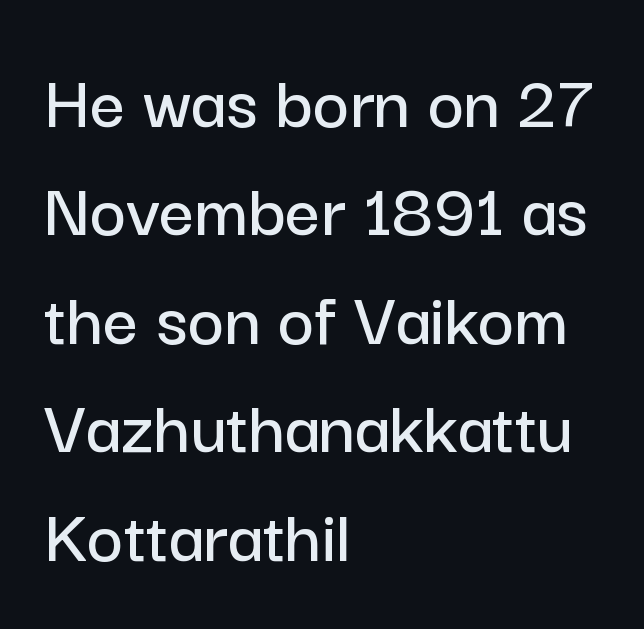
Q: Is the text italic (slanted)? A: No, it is upright.
Q: Is the typeface a serif or a sans-serif typeface? A: Sans-serif.
Q: Is the text underlined? A: No.
Q: How is the paragraph aligned? A: Left-aligned.
Q: Is the spacing between letters normal or unusually wide? A: Normal.
Q: Is the spacing between lines tight, normal or loose? A: Normal.
Q: Width (condensed, normal, or wide)? A: Normal.
Q: Stroke contrast? A: Low.
Q: x-height? A: Medium.
Q: Monospaced? A: No.
